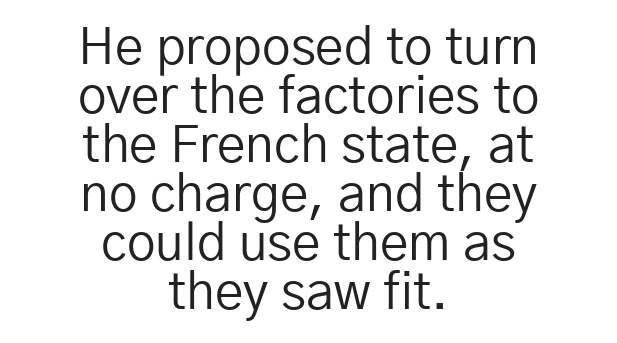
Q: Is the text bold? A: No.
Q: Is the text italic (slanted)? A: No, it is upright.
Q: Is the typeface a serif or a sans-serif typeface? A: Sans-serif.
Q: Is the text underlined? A: No.
Q: How is the paragraph aligned? A: Centered.
Q: Is the spacing between letters normal or unusually wide? A: Normal.
Q: Is the spacing between lines tight, normal or loose? A: Tight.
Q: Width (condensed, normal, or wide)? A: Normal.
Q: Stroke contrast? A: Low.
Q: x-height? A: Medium.
Q: Monospaced? A: No.
